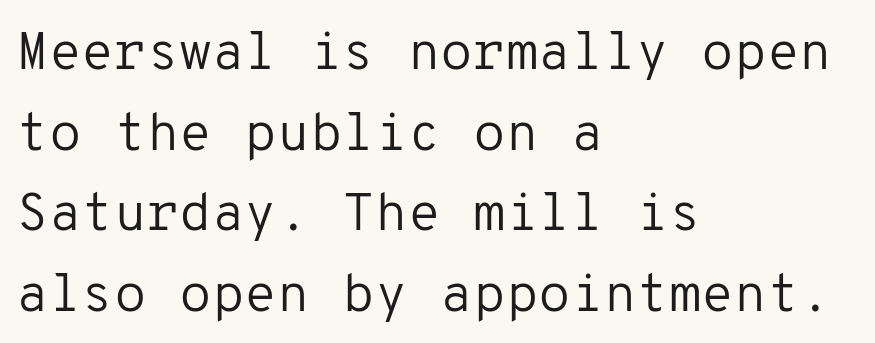
Q: Is the text bold? A: No.
Q: Is the text italic (slanted)? A: No, it is upright.
Q: Is the typeface a serif or a sans-serif typeface? A: Sans-serif.
Q: Is the text underlined? A: No.
Q: How is the paragraph aligned? A: Left-aligned.
Q: Is the spacing between letters normal or unusually wide? A: Normal.
Q: Is the spacing between lines tight, normal or loose? A: Normal.
Q: Width (condensed, normal, or wide)? A: Normal.
Q: Stroke contrast? A: Low.
Q: x-height? A: Medium.
Q: Monospaced? A: Yes.
